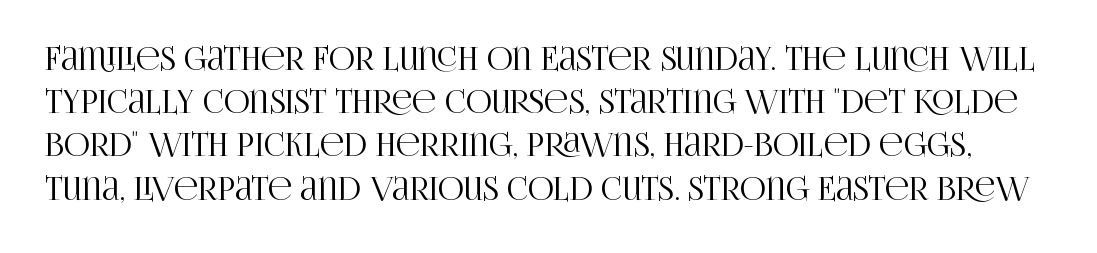
Q: Is the text italic (slanted)? A: No, it is upright.
Q: Is the typeface a serif or a sans-serif typeface? A: Serif.
Q: Is the text underlined? A: No.
Q: Is the spacing between letters normal or unusually wide? A: Normal.
Q: Is the spacing between lines tight, normal or loose? A: Normal.
Q: Width (condensed, normal, or wide)? A: Condensed.
Q: Stroke contrast? A: High.
Q: x-height? A: Large.
Q: Monospaced? A: No.
